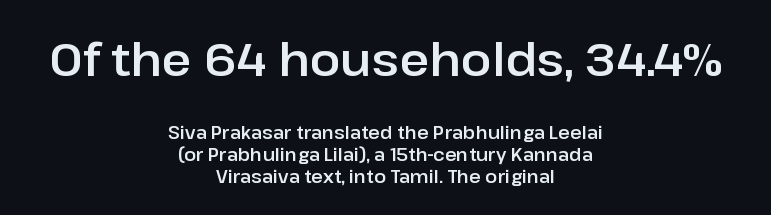
Q: Is the text italic (slanted)? A: No, it is upright.
Q: Is the typeface a serif or a sans-serif typeface? A: Sans-serif.
Q: Is the text underlined? A: No.
Q: How is the paragraph aligned? A: Centered.
Q: Is the spacing between letters normal or unusually wide? A: Normal.
Q: Which block of text is set in a larger size, the first (top) or the second (bottom)? A: The first (top) one.
Q: Width (condensed, normal, or wide)? A: Normal.
Q: Stroke contrast? A: Low.
Q: x-height? A: Medium.
Q: Monospaced? A: No.
